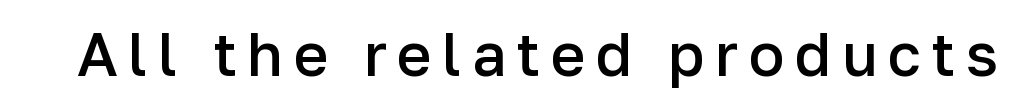
Font category for this specimen: sans-serif. Plain, unruled lines of type. The letters stand straight up with perfectly vertical stems. These words are printed semibold, heavier than regular yet not bold. Each letter keeps its own natural width here, so spacing adapts to shape.
